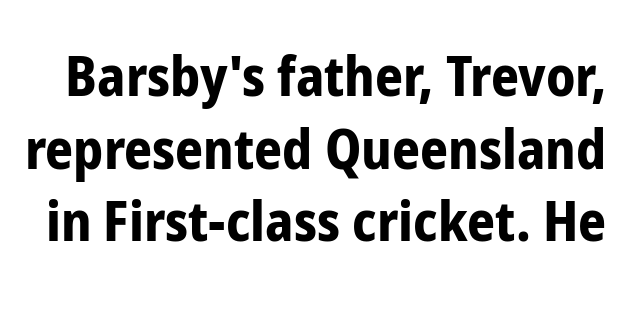
{"serif": "no", "italic": "no", "bold": "yes", "weight": "bold", "width": "condensed", "stroke_contrast": "low", "x_height": "medium", "monospaced": "no", "underline": "no", "line_spacing": "normal", "line_spacing_ratio": 1.32, "letter_spacing": "normal", "letter_spacing_em": 0.0, "glyph_px": 55}
